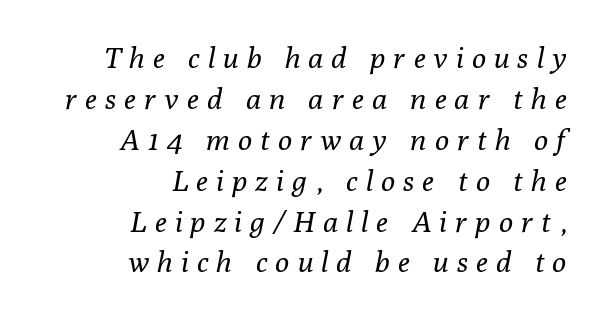
This sample has the flowing, uneven cadence of proportional lettering. The string is rendered with underlining switched off. Posture: slanted. Stems here are at most as thick as an everyday book face.
